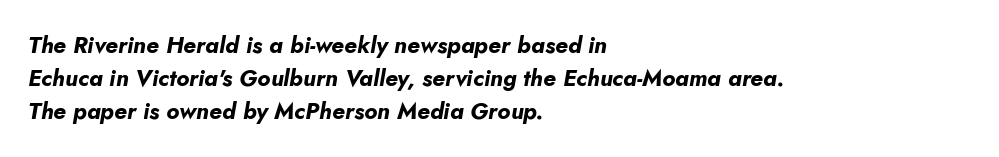
Evenly set lines give the paragraph a standard silhouette. This rendering uses left alignment, leaving the right contour irregular. The foot of each line stays bare and open. The rendering uses a bold face; every stroke is thick and dark. The font's italic variant was chosen for this text.
